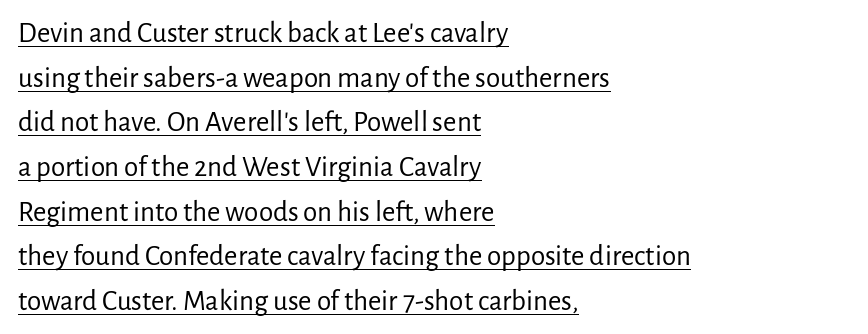
The image shows 29 px regular-weight sans-serif type, upright; set left-aligned, normal line spacing (1.54x), normal letter spacing, underlined; low stroke contrast and a medium x-height.
